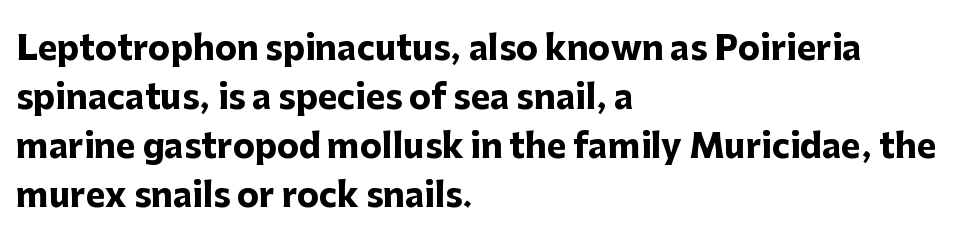
{"serif": "no", "italic": "no", "bold": "yes", "weight": "heavy", "width": "normal", "stroke_contrast": "low", "x_height": "medium", "monospaced": "no", "underline": "no", "align": "left", "line_spacing": "normal", "line_spacing_ratio": 1.48, "letter_spacing": "normal", "letter_spacing_em": 0.0, "glyph_px": 33}
